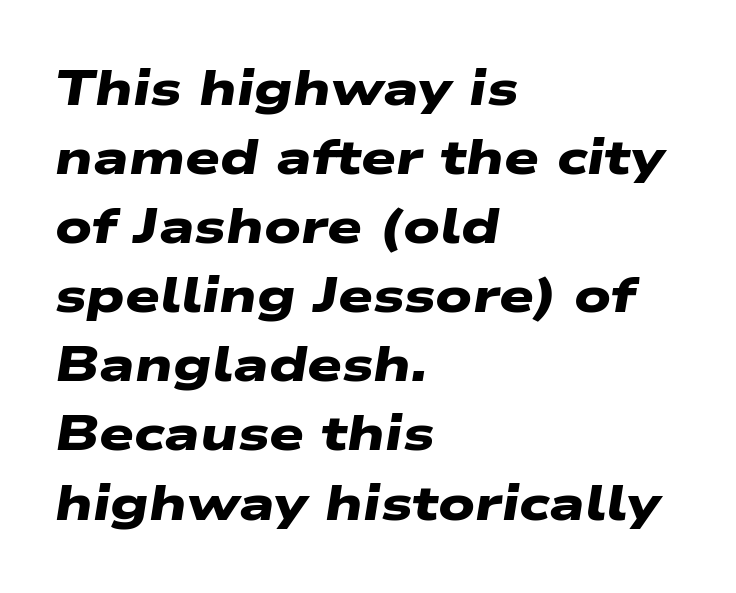
{"serif": "no", "bold": "yes", "weight": "heavy", "width": "wide", "stroke_contrast": "low", "x_height": "medium", "monospaced": "no", "underline": "no", "align": "left", "line_spacing": "normal", "line_spacing_ratio": 1.41, "letter_spacing": "normal", "letter_spacing_em": 0.0, "glyph_px": 49}
